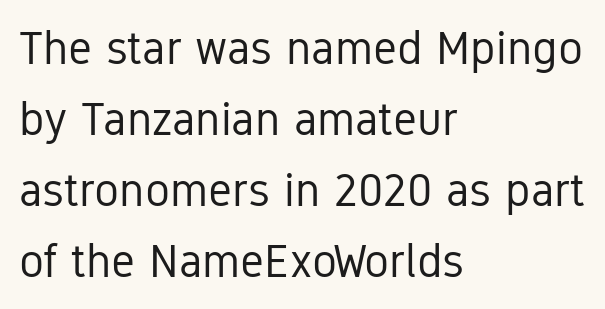
The font's upright variant was chosen for this text. The paragraph shown leans on its left margin. Caption: face not bold, strokes unweighted. Looks like regular typesetting: each glyph gets only the width it needs. These lines keep a tight, regular rhythm from letter to letter.
